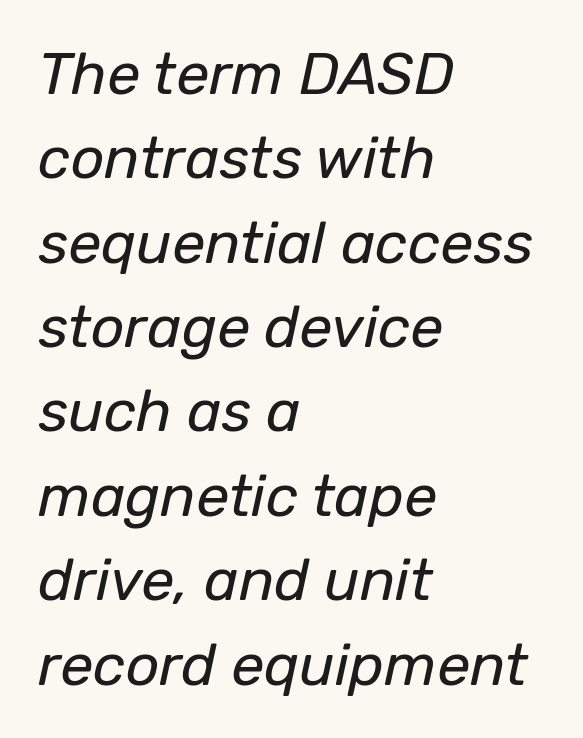
Q: Is the text bold? A: No.
Q: Is the text italic (slanted)? A: Yes, it leans right by about 12 degrees.
Q: Is the text underlined? A: No.
Q: How is the paragraph aligned? A: Left-aligned.
Q: Is the spacing between letters normal or unusually wide? A: Normal.
Q: Is the spacing between lines tight, normal or loose? A: Normal.
Q: Width (condensed, normal, or wide)? A: Normal.
Q: Stroke contrast? A: Low.
Q: x-height? A: Medium.
Q: Monospaced? A: No.
